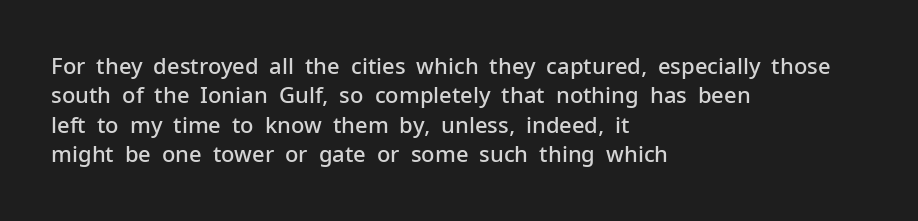
The image shows 22 px text type, upright; set left-aligned, normal line spacing (1.34x), normal letter spacing, not underlined.
